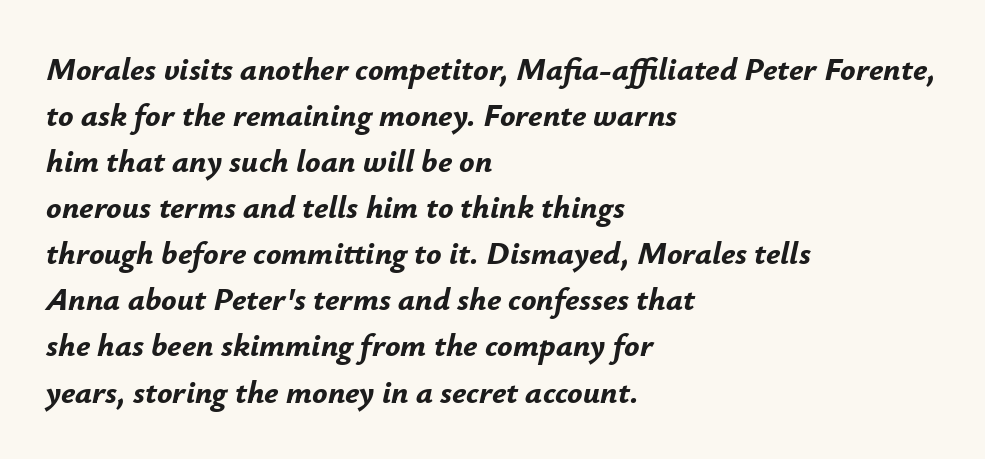
Q: Is the text bold? A: Yes.
Q: Is the text italic (slanted)? A: Yes, it leans right by about 12 degrees.
Q: Is the text underlined? A: No.
Q: How is the paragraph aligned? A: Left-aligned.
Q: Is the spacing between letters normal or unusually wide? A: Normal.
Q: Is the spacing between lines tight, normal or loose? A: Normal.
Q: Width (condensed, normal, or wide)? A: Normal.
Q: Stroke contrast? A: Low.
Q: x-height? A: Small.
Q: Monospaced? A: No.
